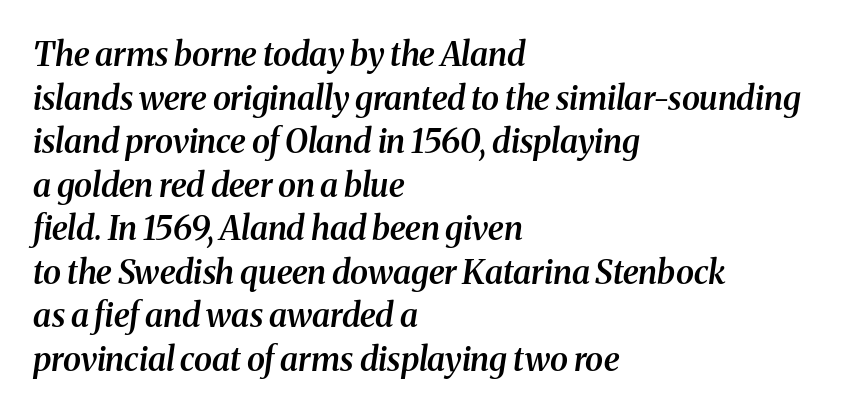
The text was rendered using a seriffed face with decorative stroke endings. This rendering features lettering with no underline. Firm but not heavy-handed strokes: this text is semibold. Each letter keeps its own natural width here, so spacing adapts to shape. Compared with ordinary roman type, these characters are visibly tilted. Each word holds together tightly as a unit, with standard inter-letter gaps.
